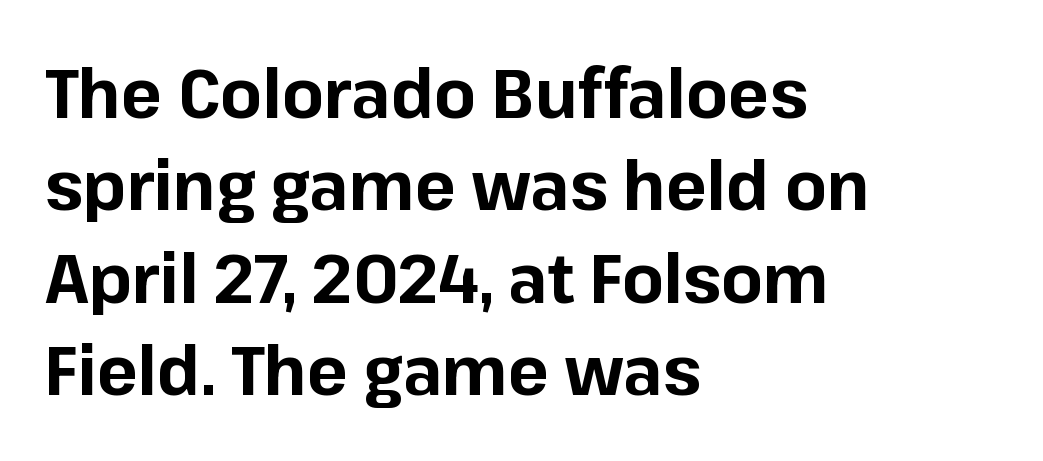
Q: Is the text bold? A: Yes.
Q: Is the text italic (slanted)? A: No, it is upright.
Q: Is the typeface a serif or a sans-serif typeface? A: Sans-serif.
Q: Is the text underlined? A: No.
Q: How is the paragraph aligned? A: Left-aligned.
Q: Is the spacing between letters normal or unusually wide? A: Normal.
Q: Is the spacing between lines tight, normal or loose? A: Normal.
Q: Width (condensed, normal, or wide)? A: Normal.
Q: Stroke contrast? A: Low.
Q: x-height? A: Medium.
Q: Monospaced? A: No.
